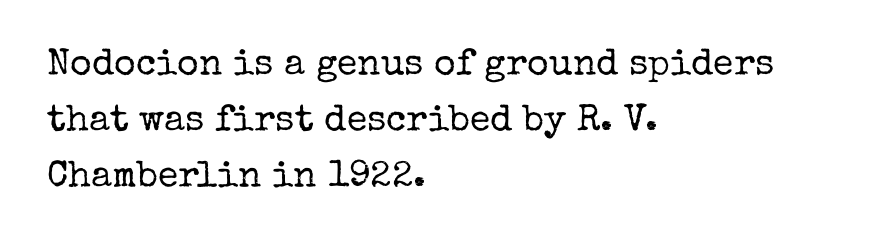
Q: Is the text bold? A: No.
Q: Is the text italic (slanted)? A: No, it is upright.
Q: Is the typeface a serif or a sans-serif typeface? A: Serif.
Q: Is the text underlined? A: No.
Q: How is the paragraph aligned? A: Left-aligned.
Q: Is the spacing between letters normal or unusually wide? A: Normal.
Q: Is the spacing between lines tight, normal or loose? A: Normal.
Q: Width (condensed, normal, or wide)? A: Normal.
Q: Stroke contrast? A: Low.
Q: x-height? A: Medium.
Q: Monospaced? A: No.
